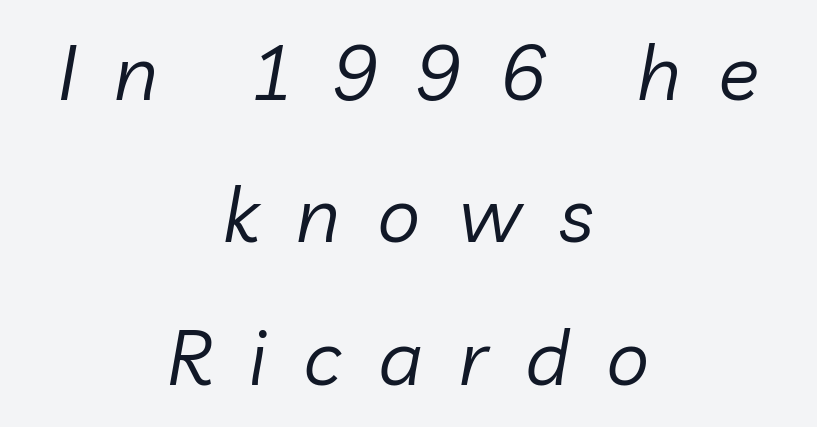
The lines in this sample share a center point and differ in where they start and stop. The rendering uses natural spacing where letterforms have individual widths. A clean baseline with only descenders dipping below it. The face used here has a pronounced slope to its letters.
